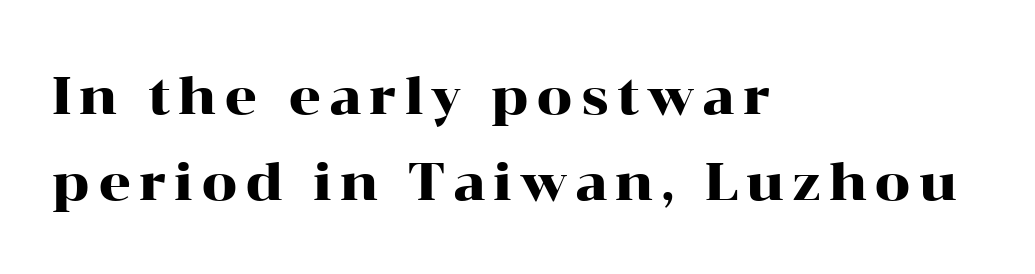
The letters stand upright; this is a roman face. This is serif lettering, the kind often seen in printed books. The passage shown is typed in a proportional face where columns would drift. Where is the straight margin? On the left. The designer left line spacing at the default.
